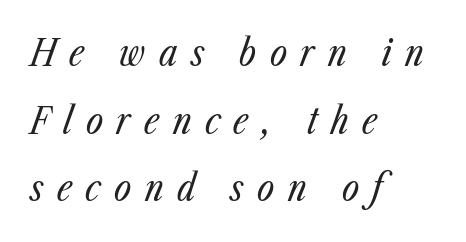
{"italic": "yes", "lean": "right", "slant_degrees": 23, "bold": "no", "weight": "regular", "width": "condensed", "stroke_contrast": "low", "x_height": "medium", "monospaced": "no", "underline": "no", "align": "left", "line_spacing_ratio": 1.83, "letter_spacing": "wide", "letter_spacing_em": 0.36, "glyph_px": 37}
